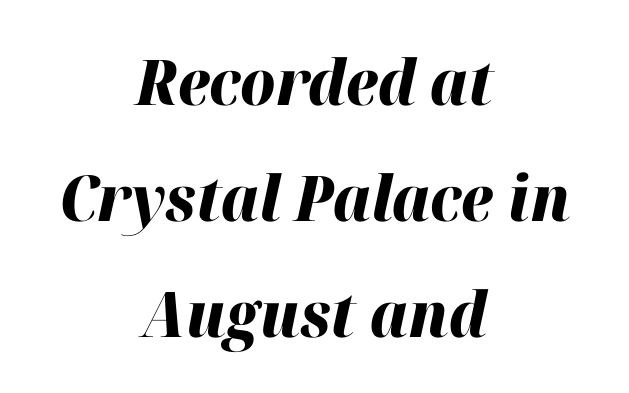
Leftover space on each line is divided equally before and after the words. Stroke thickness is high; the sample reads as a true bold. The axis of the letterforms is tilted away from vertical. In terms of letterspacing, this is plain default setting. Think of a printed novel: that variable character pitch is what you see here. The strip under each line holds only bare page.
